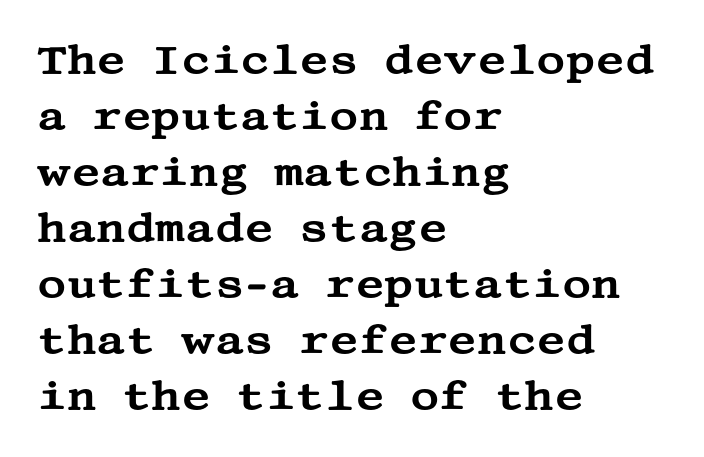
These lines were composed using upright roman letters. Any mark beneath the type? The region is blank. A normal amount of white space separates one row of letters from the next. Honestly, the letter spacing is just normal — you wouldn't notice it.
